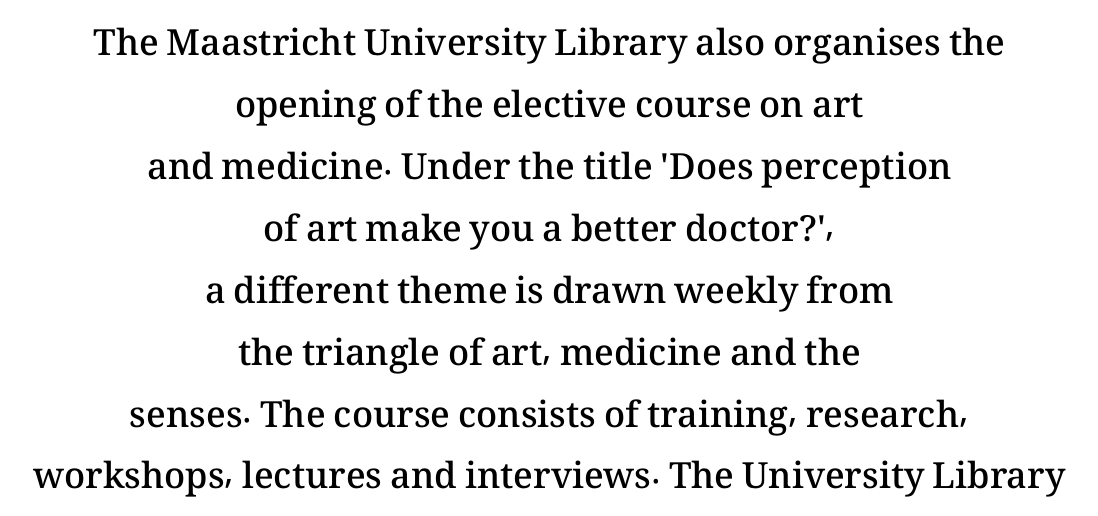
The image shows 36 px semibold type, upright; set centered, line spacing 1.72x, normal letter spacing, not underlined; medium stroke contrast and a medium x-height.
